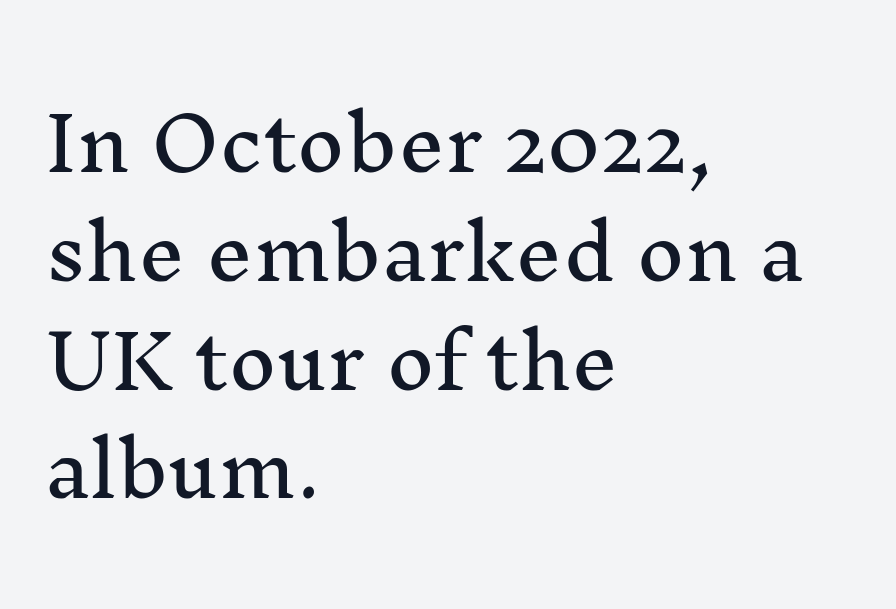
Q: Is the text italic (slanted)? A: No, it is upright.
Q: Is the typeface a serif or a sans-serif typeface? A: Serif.
Q: Is the text underlined? A: No.
Q: How is the paragraph aligned? A: Left-aligned.
Q: Is the spacing between letters normal or unusually wide? A: Normal.
Q: Is the spacing between lines tight, normal or loose? A: Normal.
Q: Width (condensed, normal, or wide)? A: Normal.
Q: Stroke contrast? A: Medium.
Q: x-height? A: Medium.
Q: Monospaced? A: No.
